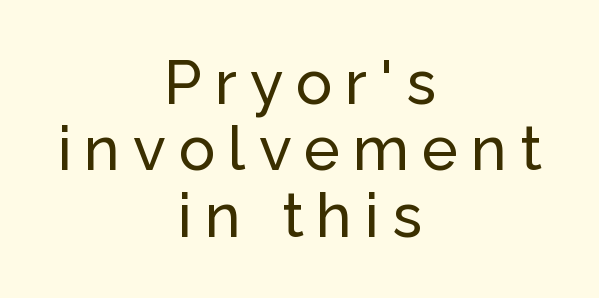
It's the straight-up-and-down kind of type. Unlike a traditional serif, this face leaves its strokes unadorned. Spacing verdict: proportional, widths tailored to each character. Rows of type sit shoulder to shoulder in the vertical direction. Is the letter spacing exaggerated? Yes — the characters are pushed far apart.
